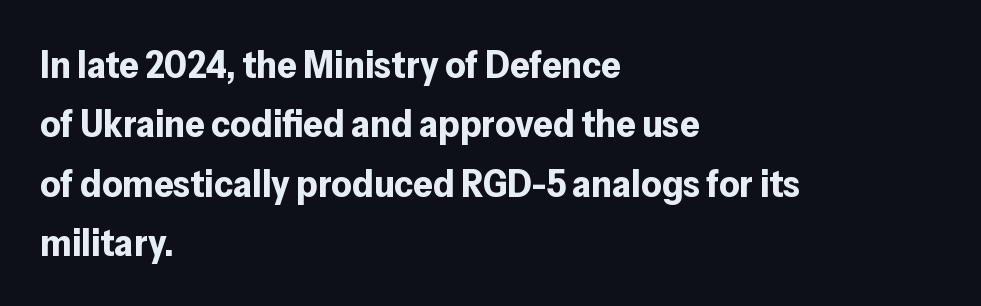
Type without underlining. Heft: maximum for text — a bold. Notice how descenders clear the ascenders below comfortably — that's standard leading. Compared with a centered layout, this one pins lines to the left instead.
